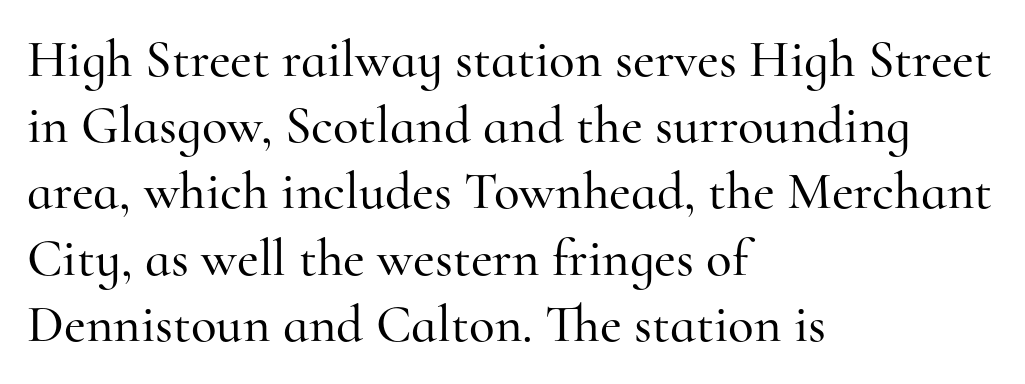
{"serif": "yes", "italic": "no", "width": "normal", "stroke_contrast": "high", "x_height": "small", "monospaced": "no", "underline": "no", "align": "left", "line_spacing": "normal", "line_spacing_ratio": 1.25, "letter_spacing": "normal", "letter_spacing_em": 0.0, "glyph_px": 53}
